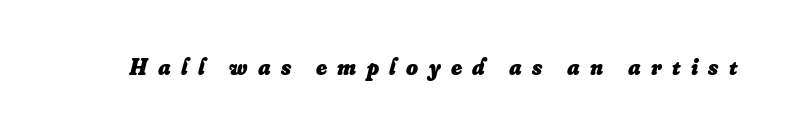
{"italic": "yes", "lean": "right", "slant_degrees": 16, "bold": "yes", "underline": "no", "letter_spacing": "wide", "letter_spacing_em": 0.45, "glyph_px": 23}
